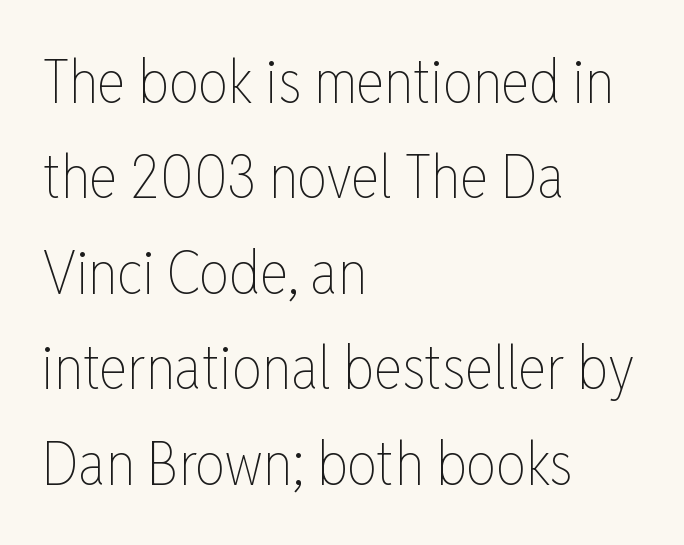
Q: Is the text bold? A: No.
Q: Is the text italic (slanted)? A: No, it is upright.
Q: Is the text underlined? A: No.
Q: How is the paragraph aligned? A: Left-aligned.
Q: Is the spacing between letters normal or unusually wide? A: Normal.
Q: Is the spacing between lines tight, normal or loose? A: Normal.
Q: Width (condensed, normal, or wide)? A: Condensed.
Q: Stroke contrast? A: Low.
Q: x-height? A: Medium.
Q: Monospaced? A: No.
